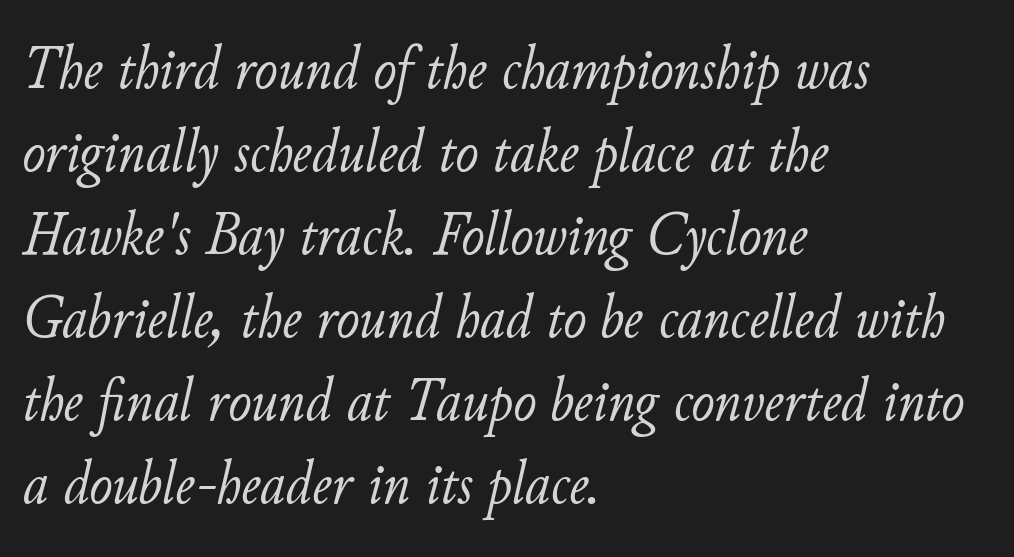
Q: Is the text bold? A: No.
Q: Is the text italic (slanted)? A: Yes, it leans right by about 11 degrees.
Q: Is the text underlined? A: No.
Q: How is the paragraph aligned? A: Left-aligned.
Q: Is the spacing between letters normal or unusually wide? A: Normal.
Q: Is the spacing between lines tight, normal or loose? A: Normal.
Q: Width (condensed, normal, or wide)? A: Normal.
Q: Stroke contrast? A: Low.
Q: x-height? A: Small.
Q: Monospaced? A: No.
